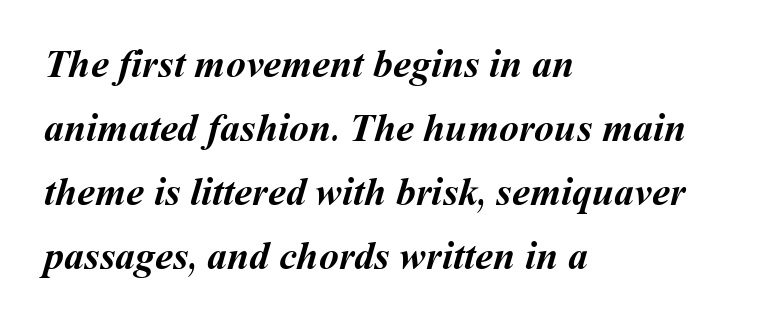
The image shows 40 px semibold type; set left-aligned, normal line spacing (1.6x), normal letter spacing, not underlined; medium stroke contrast and a medium x-height.
